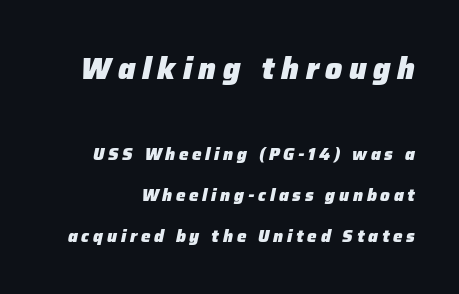
{"italic": "yes", "lean": "right", "slant_degrees": 12, "bold": "yes", "weight": "heavy", "width": "normal", "stroke_contrast": "low", "x_height": "medium", "monospaced": "no", "underline": "no", "line_spacing": "loose", "line_spacing_ratio": 2.4, "letter_spacing": "wide", "letter_spacing_em": 0.22, "larger_block": "first", "size_ratio": 1.76, "glyph_px": 30}
